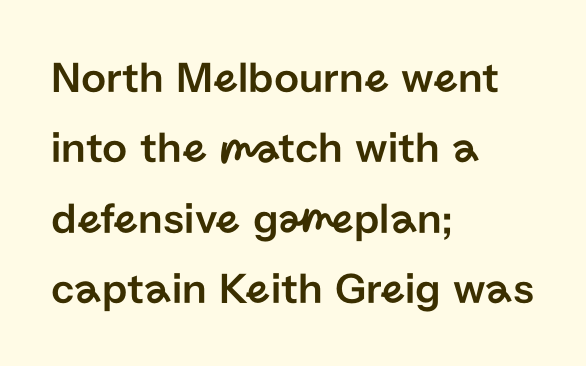
The image shows 44 px sans-serif type, upright; set left-aligned, normal line spacing (1.6x), normal letter spacing, not underlined; low stroke contrast and a medium x-height.
